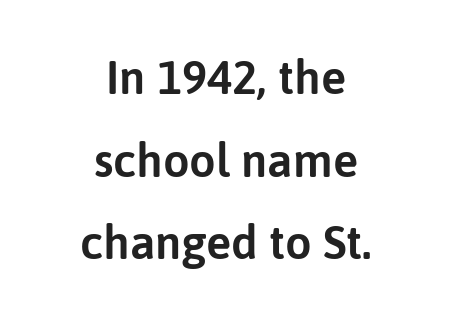
The image shows 47 px sans-serif type, upright; set centered, line spacing 1.76x, normal letter spacing, not underlined; low stroke contrast and a medium x-height.
